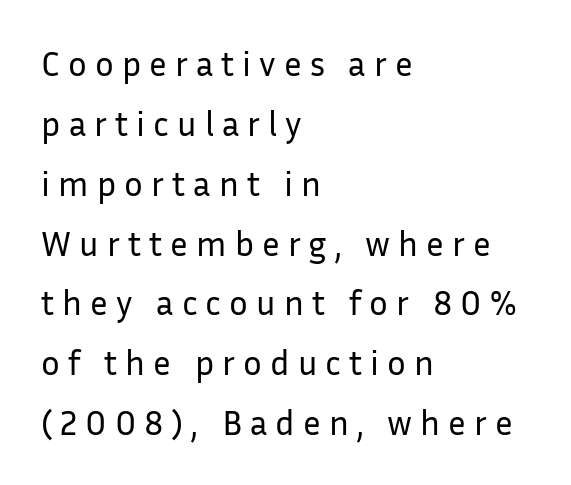
Reading down the block, your eye returns to a fixed left position each line. Tracking here is generous; glyphs stand well apart from one another. These lines are rendered in a variable-pitch font. A typesetter would mark this as roman, not italic. The typeface chosen for these lines omits serifs. Rule under the text: the space is simply empty.
